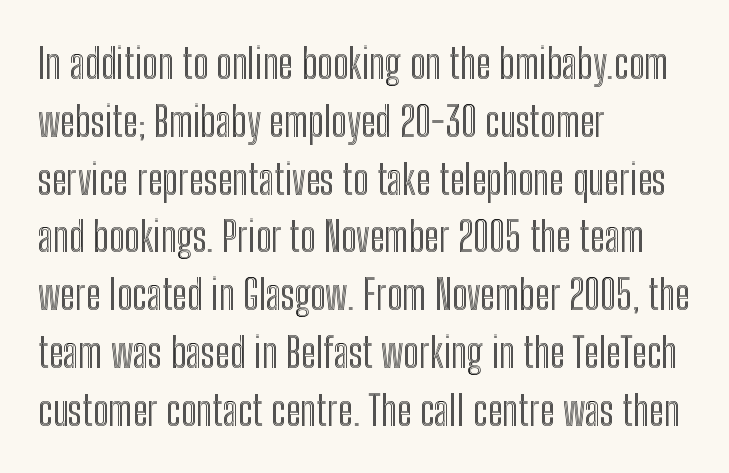
The image shows 41 px condensed type, upright; set left-aligned, normal line spacing (1.41x), normal letter spacing, not underlined; a medium x-height.
